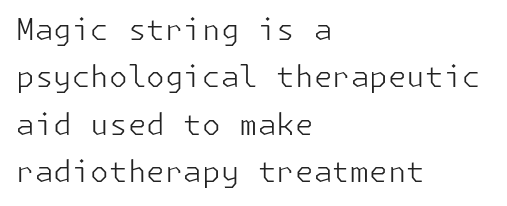
The lettering holds an erect, upright posture throughout. If you measured baseline to baseline, you'd find a middling distance. The characters are drawn with everyday or finer stroke widths. Descenders are the only things crossing below the line.
